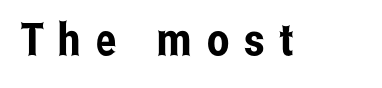
Q: Is the text italic (slanted)? A: No, it is upright.
Q: Is the typeface a serif or a sans-serif typeface? A: Sans-serif.
Q: Is the text underlined? A: No.
Q: Is the spacing between letters normal or unusually wide? A: Unusually wide.
Q: Width (condensed, normal, or wide)? A: Condensed.
Q: Stroke contrast? A: Low.
Q: x-height? A: Medium.
Q: Monospaced? A: No.
